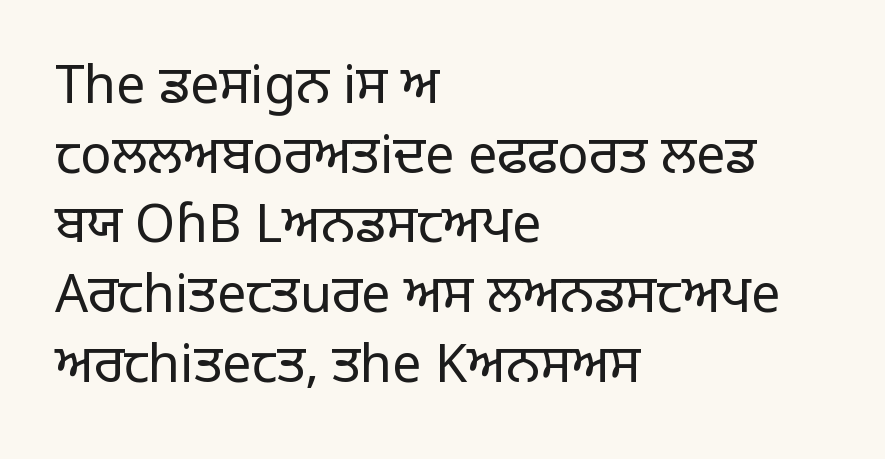
The image shows 52 px regular-weight sans-serif type, upright; set left-aligned, normal line spacing (1.34x), normal letter spacing, not underlined; low stroke contrast and a large x-height.
